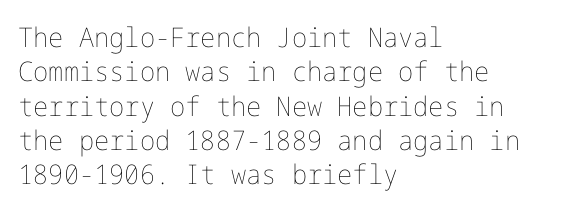
The image shows 27 px text type, upright; set left-aligned, normal line spacing (1.27x), normal letter spacing, not underlined.
